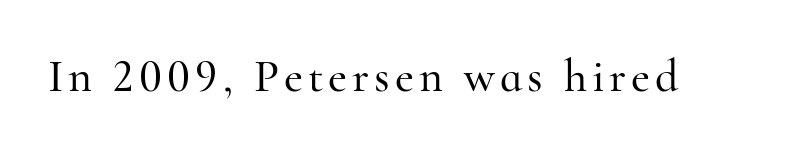
The image shows 46 px serif type, upright; set not underlined; high stroke contrast and a small x-height.
